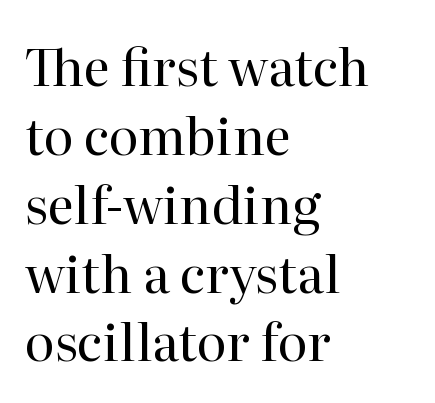
Q: Is the text bold? A: No.
Q: Is the text italic (slanted)? A: No, it is upright.
Q: Is the typeface a serif or a sans-serif typeface? A: Serif.
Q: Is the text underlined? A: No.
Q: How is the paragraph aligned? A: Left-aligned.
Q: Is the spacing between letters normal or unusually wide? A: Normal.
Q: Is the spacing between lines tight, normal or loose? A: Normal.
Q: Width (condensed, normal, or wide)? A: Normal.
Q: Stroke contrast? A: High.
Q: x-height? A: Medium.
Q: Monospaced? A: No.
